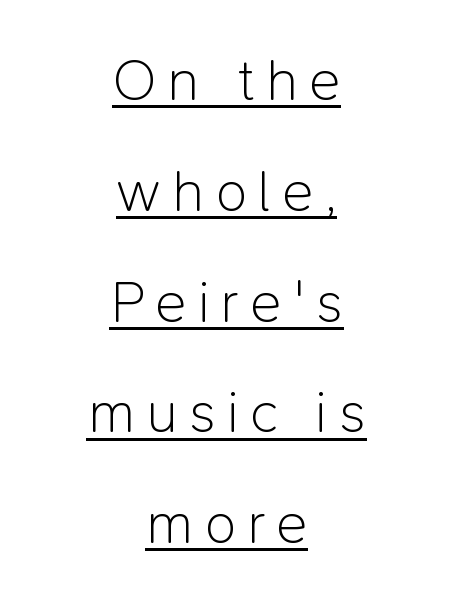
Q: Is the text bold? A: No.
Q: Is the text italic (slanted)? A: No, it is upright.
Q: Is the typeface a serif or a sans-serif typeface? A: Sans-serif.
Q: Is the text underlined? A: Yes.
Q: How is the paragraph aligned? A: Centered.
Q: Is the spacing between letters normal or unusually wide? A: Unusually wide.
Q: Is the spacing between lines tight, normal or loose? A: Loose.
Q: Width (condensed, normal, or wide)? A: Normal.
Q: Stroke contrast? A: Low.
Q: x-height? A: Medium.
Q: Monospaced? A: No.
